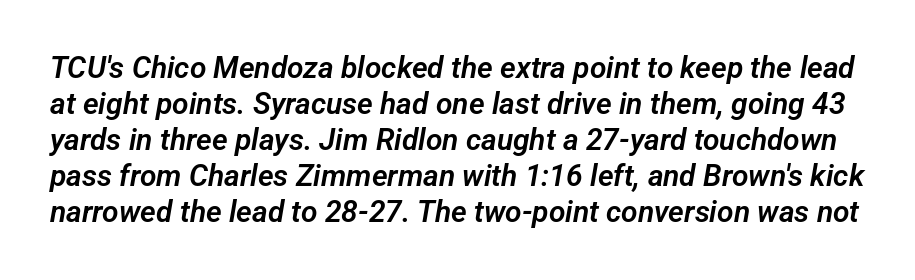
The image shows 30 px sans-serif type; set line spacing 1.2x, normal letter spacing, not underlined; low stroke contrast and a medium x-height.
